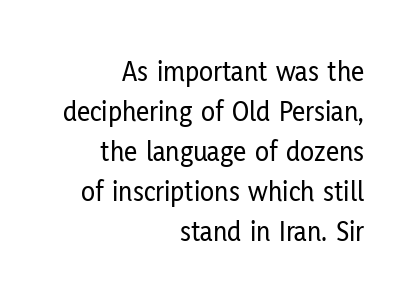
Honestly, the letter spacing is just normal — you wouldn't notice it. The axis of the letterforms is exactly vertical. The space directly below the letters is spotless. All the whitespace from short lines collects on the left.
